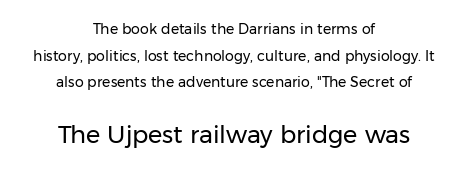
The image shows 24 px text type, upright; set centered, loose line spacing (1.9x), normal letter spacing, not underlined; the second (bottom) block is 1.71x larger.
